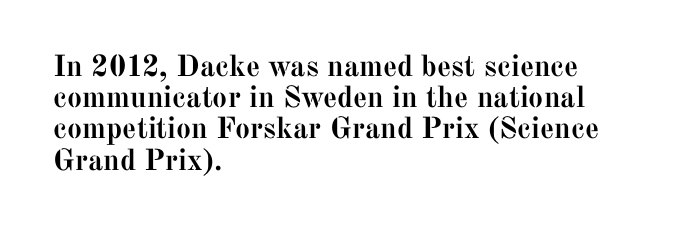
The image shows 30 px semibold serif type, upright; set left-aligned, tight line spacing (1.04x), normal letter spacing, not underlined; medium stroke contrast and a medium x-height.
